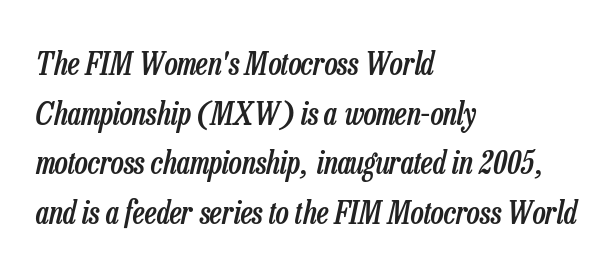
The image shows 31 px semibold, condensed type, italic (leaning right); set left-aligned, normal line spacing (1.6x), normal letter spacing, not underlined; low stroke contrast and a medium x-height.
